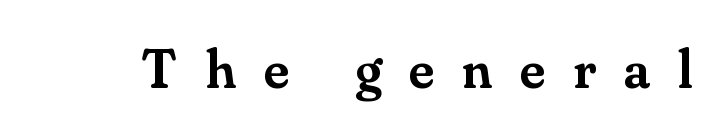
Q: Is the text bold? A: Semi-bold.
Q: Is the text italic (slanted)? A: No, it is upright.
Q: Is the typeface a serif or a sans-serif typeface? A: Serif.
Q: Is the text underlined? A: No.
Q: Is the spacing between letters normal or unusually wide? A: Unusually wide.
Q: Width (condensed, normal, or wide)? A: Normal.
Q: Stroke contrast? A: Medium.
Q: x-height? A: Small.
Q: Monospaced? A: No.
